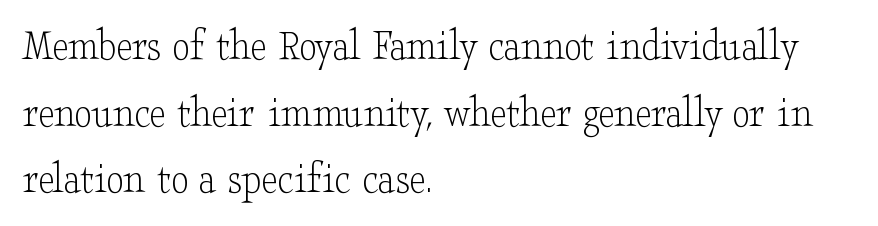
{"serif": "yes", "italic": "no", "bold": "no", "weight": "light", "width": "wide", "stroke_contrast": "low", "x_height": "small", "monospaced": "no", "underline": "no", "align": "left", "line_spacing": "normal", "line_spacing_ratio": 1.48, "letter_spacing": "normal", "letter_spacing_em": 0.0, "glyph_px": 45}
